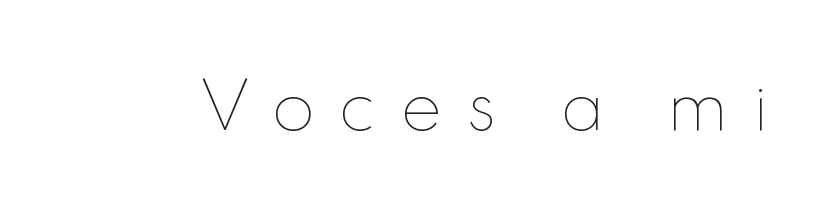
Unmarked baselines from the first word to the last. Loose tracking; the words dissolve into strings of separated letters. The weight tops out at a normal text grade. The letters stand upright; this is a roman face. The passage shown is typed in a proportional face where columns would drift.
